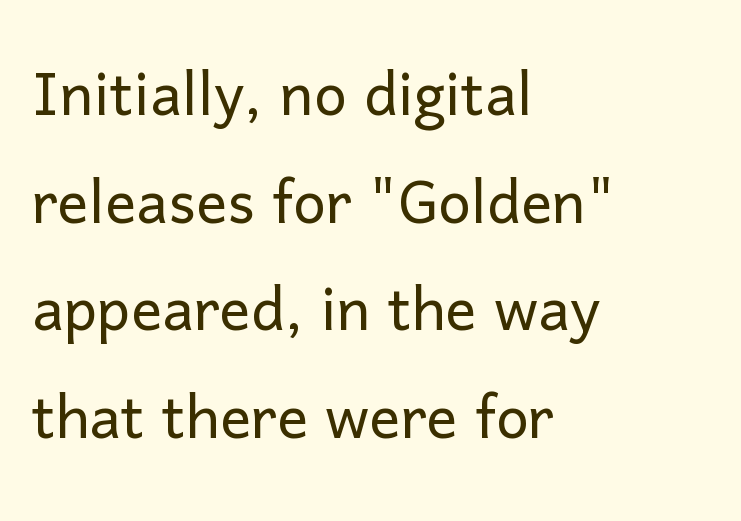
The image shows 78 px light sans-serif type, upright; set left-aligned, normal line spacing (1.38x), normal letter spacing, not underlined; low stroke contrast and a medium x-height.
